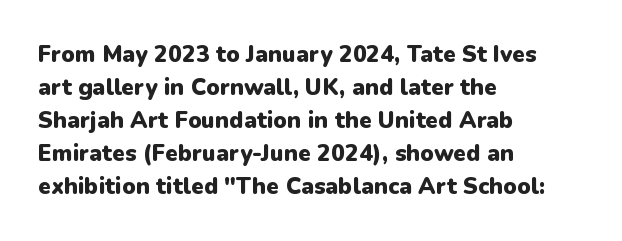
The gaps between neighbouring characters are ordinary and unremarkable. A dark, heavy texture on the line: the type is bold. Leftover space on each line is placed entirely after the last word. Reading down the column, the eye jumps a familiar distance to each next line. This is the regular roman posture of the typeface.
